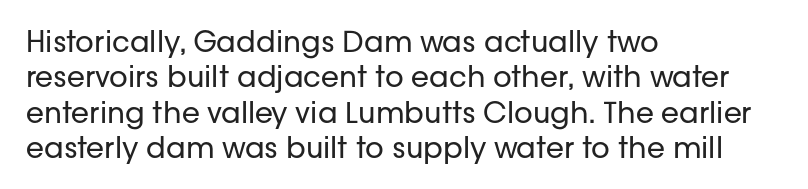
{"serif": "no", "italic": "no", "bold": "no", "weight": "regular", "width": "normal", "stroke_contrast": "low", "x_height": "medium", "monospaced": "no", "underline": "no", "align": "left", "line_spacing_ratio": 1.22, "letter_spacing": "normal", "letter_spacing_em": 0.0, "glyph_px": 29}
